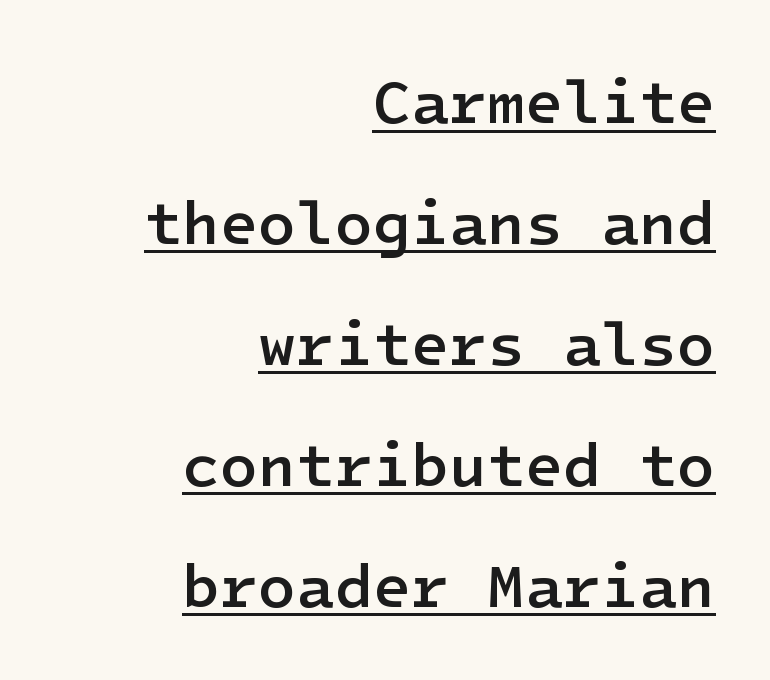
Q: Is the text bold? A: Semi-bold.
Q: Is the text italic (slanted)? A: No, it is upright.
Q: Is the typeface a serif or a sans-serif typeface? A: Sans-serif.
Q: Is the text underlined? A: Yes.
Q: How is the paragraph aligned? A: Right-aligned.
Q: Is the spacing between letters normal or unusually wide? A: Normal.
Q: Is the spacing between lines tight, normal or loose? A: Loose.
Q: Width (condensed, normal, or wide)? A: Normal.
Q: Stroke contrast? A: Low.
Q: x-height? A: Medium.
